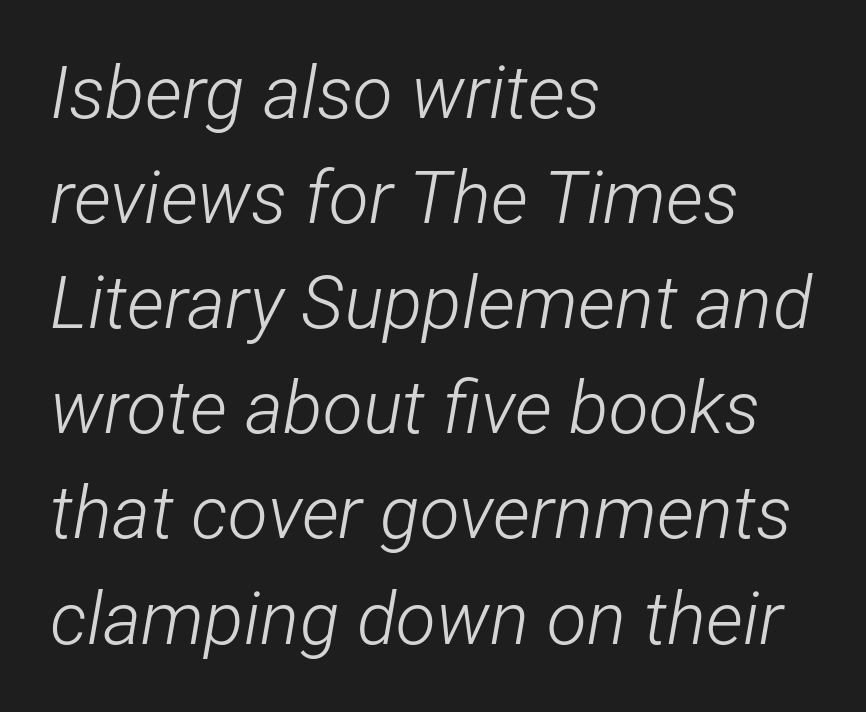
{"italic": "yes", "lean": "right", "slant_degrees": 12, "bold": "no", "weight": "light", "width": "condensed", "stroke_contrast": "low", "x_height": "medium", "monospaced": "no", "underline": "no", "align": "left", "line_spacing": "normal", "line_spacing_ratio": 1.44, "letter_spacing": "normal", "letter_spacing_em": 0.0, "glyph_px": 73}
